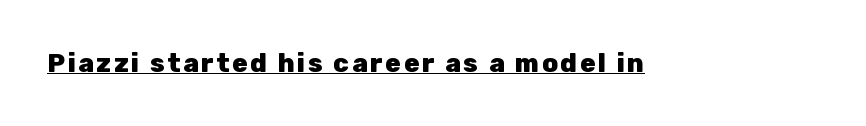
The font's upright variant was chosen for this text. Heavy-handed strokes throughout: this text is bold. Each line of the rendering has a horizontal stroke beneath the glyphs.
